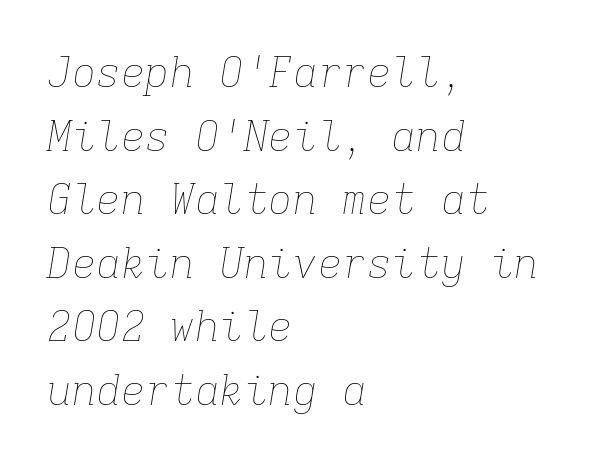
You could count columns in this text — the font is strictly monospaced. Casual observation: everything's shoved over to the left. The font is comparable to plain body text, perhaps lighter. Is there much room between lines? A standard amount, neither cramped nor airy. Bare-footed words on every line. Quick note: italic.
